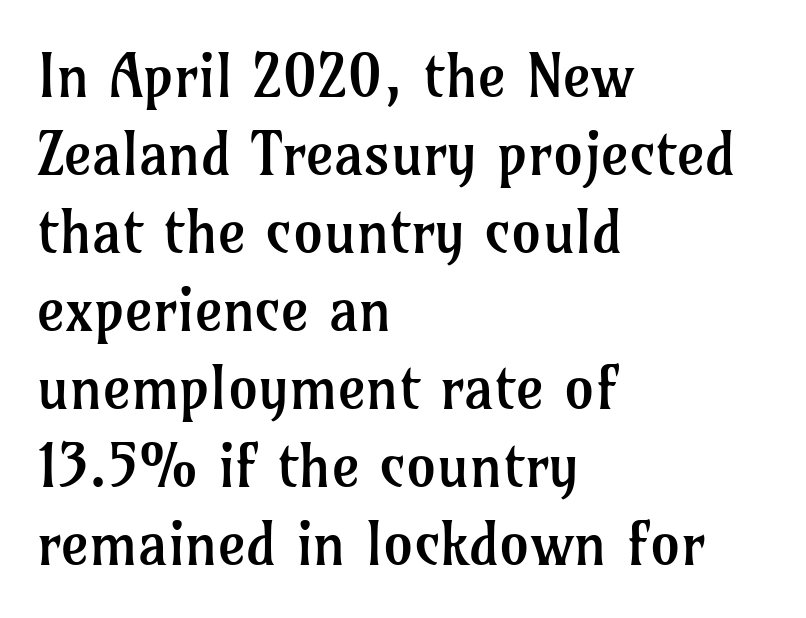
{"serif": "yes", "italic": "no", "bold": "no", "weight": "regular", "width": "normal", "stroke_contrast": "low", "x_height": "medium", "monospaced": "no", "underline": "no", "align": "left", "line_spacing": "normal", "line_spacing_ratio": 1.3, "letter_spacing": "normal", "letter_spacing_em": 0.0, "glyph_px": 60}
